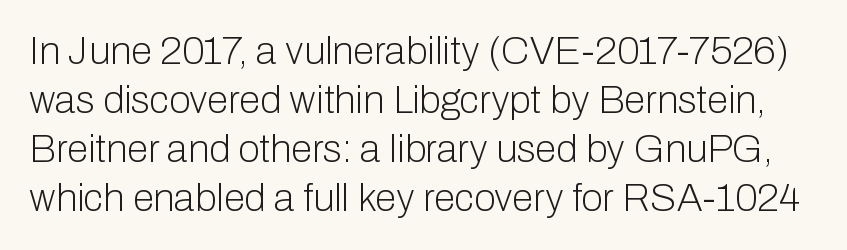
{"serif": "no", "italic": "no", "bold": "no", "weight": "light", "width": "normal", "stroke_contrast": "low", "x_height": "medium", "monospaced": "no", "underline": "no", "line_spacing": "normal", "line_spacing_ratio": 1.26, "letter_spacing": "normal", "letter_spacing_em": 0.0, "glyph_px": 39}
